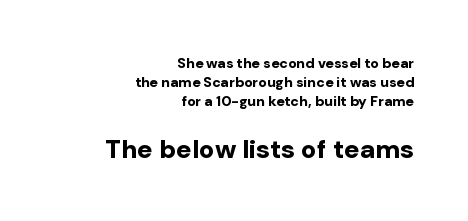
The image shows 26 px bold type, upright; set right-aligned, normal line spacing (1.37x), normal letter spacing, not underlined; the second (bottom) block is 1.86x larger.
